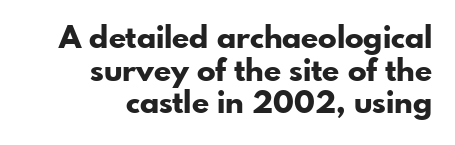
Q: Is the text bold? A: Yes.
Q: Is the text italic (slanted)? A: No, it is upright.
Q: Is the typeface a serif or a sans-serif typeface? A: Sans-serif.
Q: Is the text underlined? A: No.
Q: How is the paragraph aligned? A: Right-aligned.
Q: Is the spacing between letters normal or unusually wide? A: Normal.
Q: Is the spacing between lines tight, normal or loose? A: Tight.
Q: Width (condensed, normal, or wide)? A: Normal.
Q: Stroke contrast? A: Low.
Q: x-height? A: Small.
Q: Monospaced? A: No.
